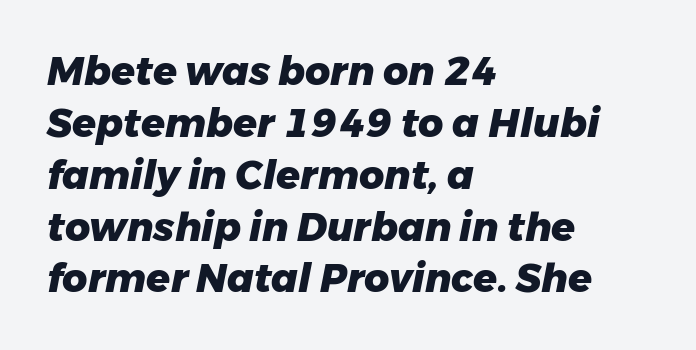
{"italic": "yes", "lean": "right", "slant_degrees": 11, "bold": "yes", "weight": "heavy", "width": "normal", "stroke_contrast": "low", "x_height": "medium", "monospaced": "no", "underline": "no", "align": "left", "line_spacing": "normal", "line_spacing_ratio": 1.33, "letter_spacing": "normal", "letter_spacing_em": 0.0, "glyph_px": 39}
